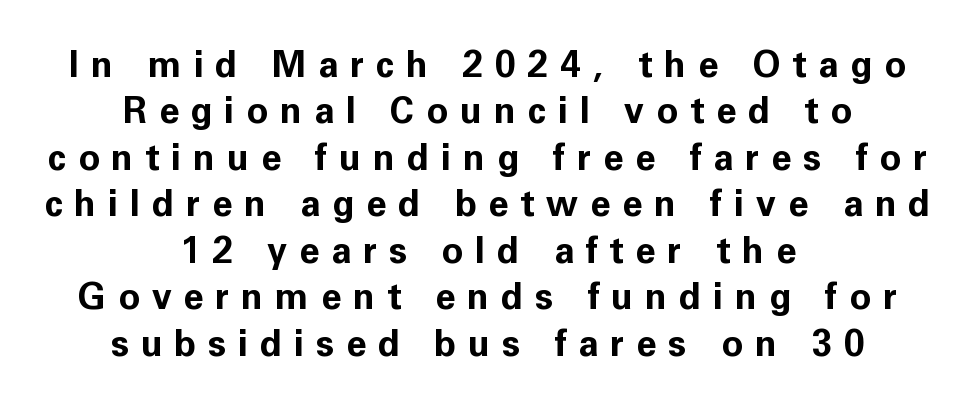
Q: Is the text bold? A: Yes.
Q: Is the text italic (slanted)? A: No, it is upright.
Q: Is the typeface a serif or a sans-serif typeface? A: Sans-serif.
Q: Is the text underlined? A: No.
Q: How is the paragraph aligned? A: Centered.
Q: Is the spacing between letters normal or unusually wide? A: Unusually wide.
Q: Is the spacing between lines tight, normal or loose? A: Normal.
Q: Width (condensed, normal, or wide)? A: Normal.
Q: Stroke contrast? A: Low.
Q: x-height? A: Medium.
Q: Monospaced? A: No.
